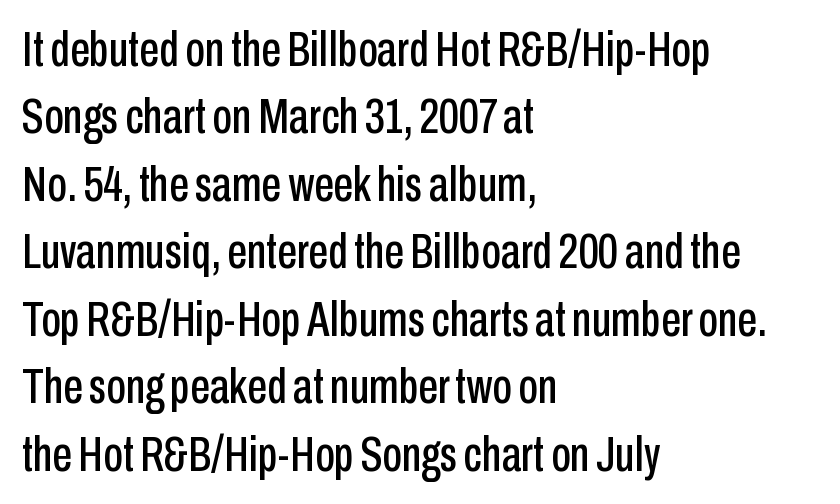
The image shows 50 px condensed sans-serif type, upright; set left-aligned, normal line spacing (1.35x), normal letter spacing, not underlined; low stroke contrast and a medium x-height.
